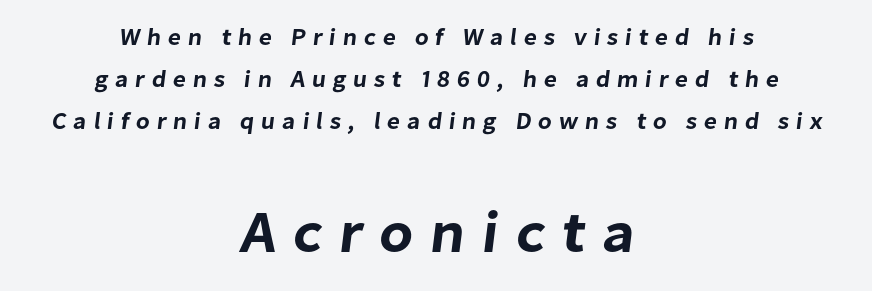
Q: Is the typeface a serif or a sans-serif typeface? A: Sans-serif.
Q: Is the text underlined? A: No.
Q: How is the paragraph aligned? A: Centered.
Q: Is the spacing between letters normal or unusually wide? A: Unusually wide.
Q: Which block of text is set in a larger size, the first (top) or the second (bottom)? A: The second (bottom) one.
Q: Width (condensed, normal, or wide)? A: Normal.
Q: Stroke contrast? A: Low.
Q: x-height? A: Medium.
Q: Monospaced? A: No.
